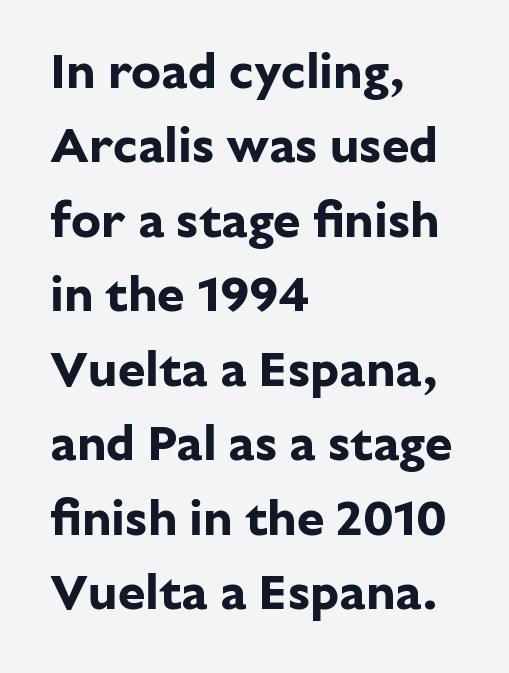
{"serif": "no", "italic": "no", "bold": "yes", "weight": "bold", "width": "normal", "stroke_contrast": "low", "x_height": "medium", "monospaced": "no", "underline": "no", "align": "left", "line_spacing": "normal", "line_spacing_ratio": 1.49, "letter_spacing": "normal", "letter_spacing_em": 0.0, "glyph_px": 50}
